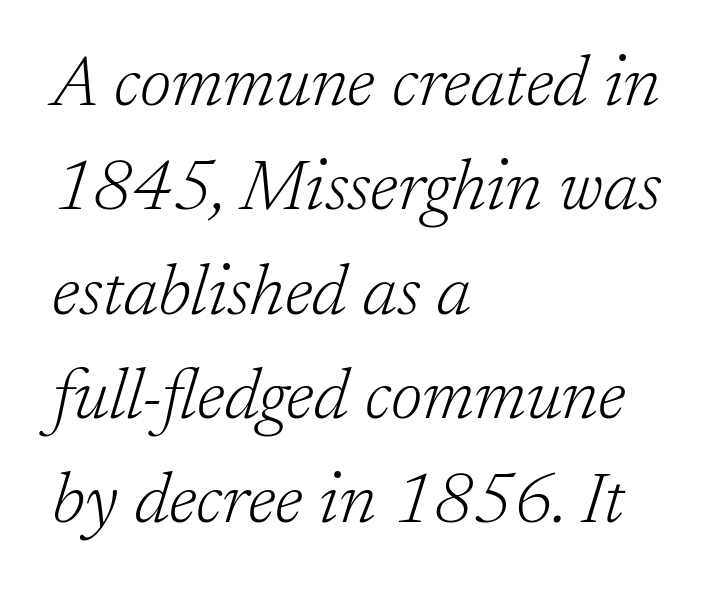
Q: Is the text bold? A: No.
Q: Is the text italic (slanted)? A: Yes, it leans right by about 17 degrees.
Q: Is the typeface a serif or a sans-serif typeface? A: Serif.
Q: Is the text underlined? A: No.
Q: How is the paragraph aligned? A: Left-aligned.
Q: Is the spacing between letters normal or unusually wide? A: Normal.
Q: Is the spacing between lines tight, normal or loose? A: Normal.
Q: Width (condensed, normal, or wide)? A: Normal.
Q: Stroke contrast? A: Low.
Q: x-height? A: Medium.
Q: Monospaced? A: No.
